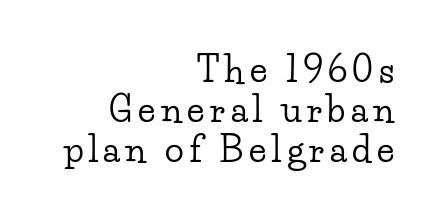
The image shows 35 px wide serif type, upright; set right-aligned, tight line spacing (1.15x), not underlined; low stroke contrast and a small x-height.
